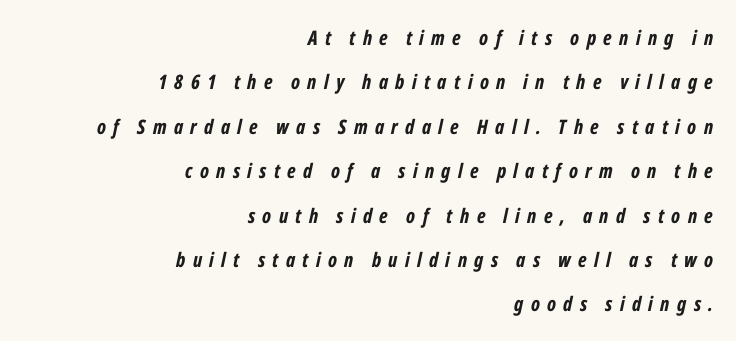
A full-strength bold gives these letters their thick strokes. Does the copy run flush right? Yes — the right margin is perfectly even. The letters are slanted; this is an italic face. Rows of type keep a wide berth in the vertical direction. Letters rest on an invisible, unmarked baseline.
